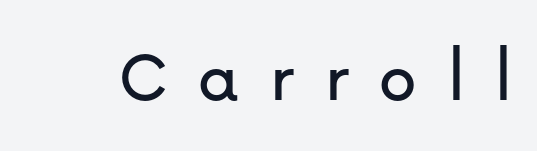
The image shows 75 px sans-serif type, upright; set unusually wide letter spacing (+0.41 em), not underlined; low stroke contrast and a medium x-height.
